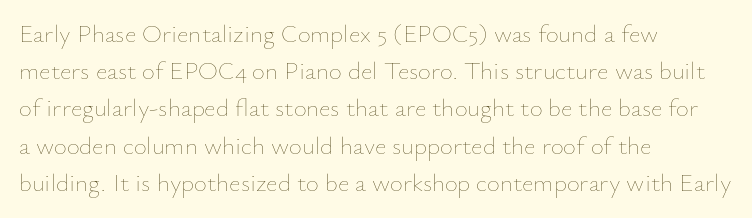
Each new line begins a customary step beneath the previous one. In CSS terms this would be text-align: left. Every character sits straight up, as roman type does. Inter-character spacing is left at the font's built-in metrics.
